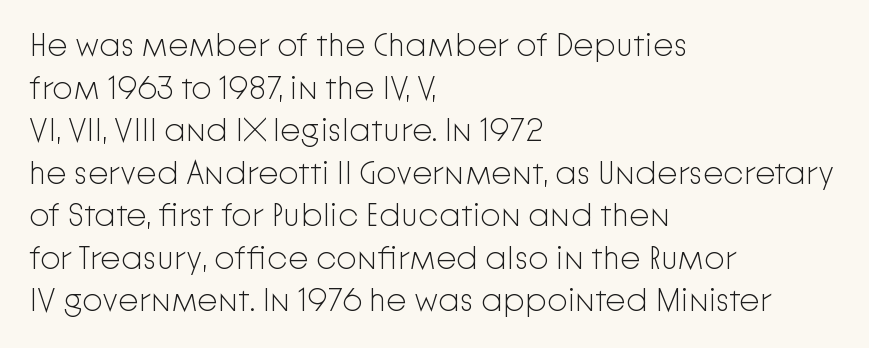
Q: Is the text bold? A: No.
Q: Is the text italic (slanted)? A: No, it is upright.
Q: Is the typeface a serif or a sans-serif typeface? A: Sans-serif.
Q: Is the text underlined? A: No.
Q: How is the paragraph aligned? A: Left-aligned.
Q: Is the spacing between letters normal or unusually wide? A: Normal.
Q: Is the spacing between lines tight, normal or loose? A: Normal.
Q: Width (condensed, normal, or wide)? A: Normal.
Q: Stroke contrast? A: Low.
Q: x-height? A: Medium.
Q: Monospaced? A: No.
